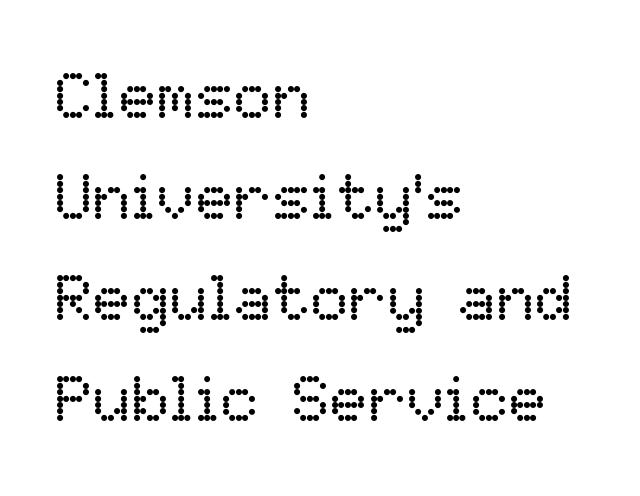
Q: Is the text bold? A: No.
Q: Is the text italic (slanted)? A: No, it is upright.
Q: Is the text underlined? A: No.
Q: How is the paragraph aligned? A: Left-aligned.
Q: Is the spacing between letters normal or unusually wide? A: Normal.
Q: Is the spacing between lines tight, normal or loose? A: Normal.
Q: Width (condensed, normal, or wide)? A: Normal.
Q: Stroke contrast? A: Low.
Q: x-height? A: Medium.
Q: Monospaced? A: No.
